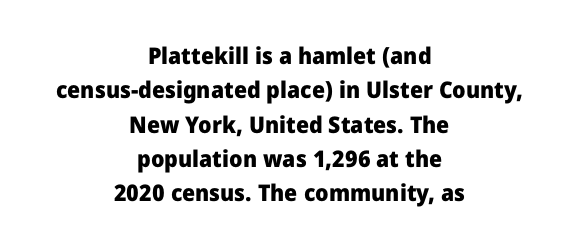
No extra tracking has been applied to these lines. Does the leading feel generous? No, just average. A full-strength bold gives these letters their thick strokes. Teacher's note: observe the equal gaps on both sides — that is centered alignment. Honestly, there is no underline to notice here at all. The letters stand straight up with perfectly vertical stems.
